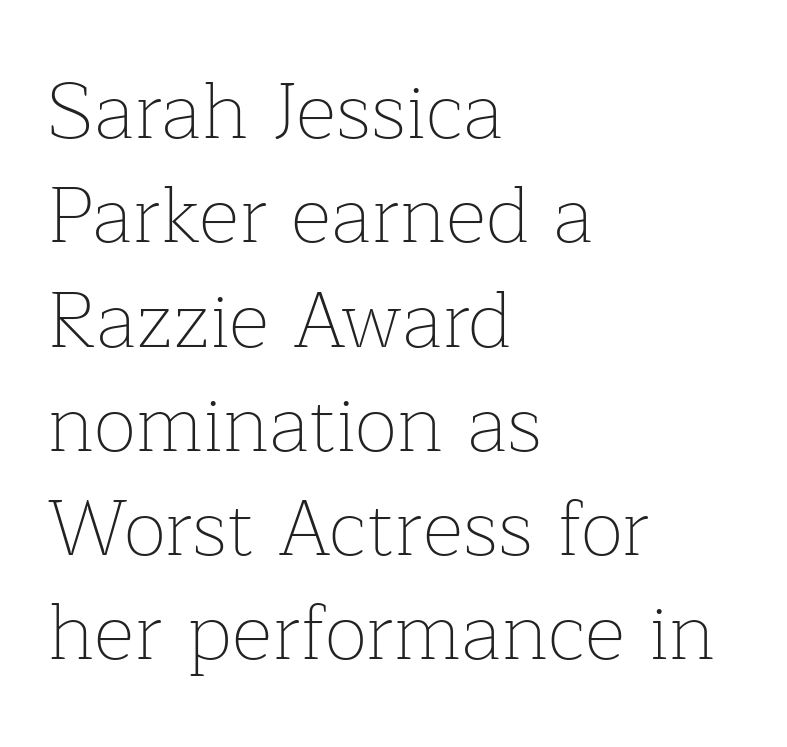
Character widths vary here, with narrow letters taking less room than wide ones. Bold? No — there's no thickening of the strokes. Look at the tracking — it's just the regular setting, nothing added. Does the type have serifs? Yes, each stem ends in a small foot.
